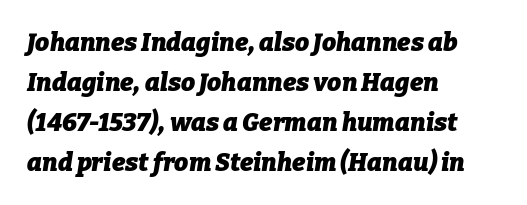
What weight is shown? A full bold with thick strokes. Notice how the passage keeps a crisp vertical edge on the left only. The letterforms sit shoulder to shoulder at normal distance. Does the lettering tilt? It does — this is italic. Descenders hang freely into open space. Horizontal bands of white between lines are of average thickness.
